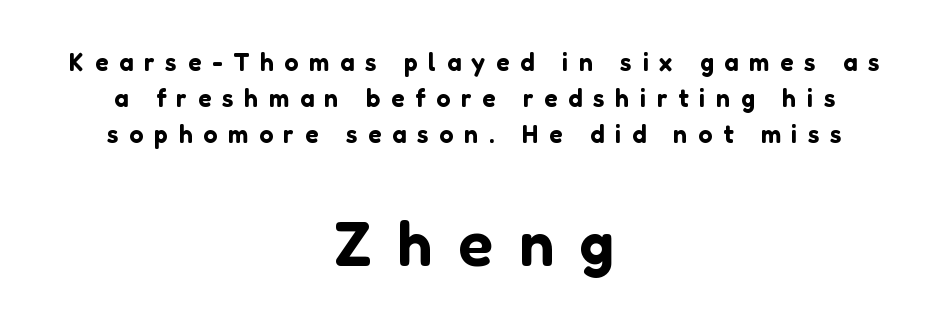
{"serif": "no", "italic": "no", "width": "normal", "stroke_contrast": "low", "x_height": "medium", "monospaced": "no", "underline": "no", "align": "center", "line_spacing": "normal", "line_spacing_ratio": 1.44, "letter_spacing": "wide", "letter_spacing_em": 0.43, "larger_block": "second", "size_ratio": 2.48, "glyph_px": 62}
